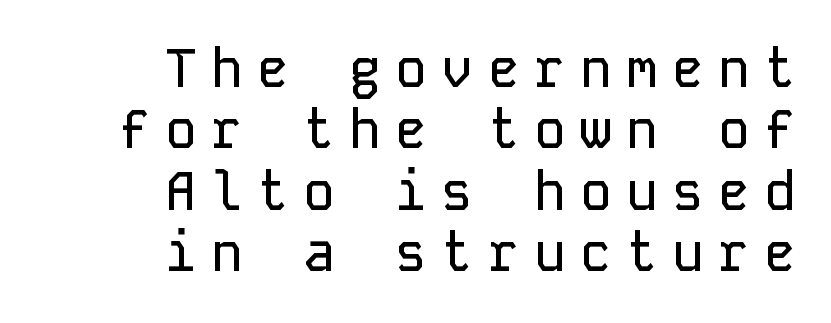
{"serif": "no", "italic": "no", "width": "normal", "stroke_contrast": "low", "x_height": "medium", "monospaced": "yes", "underline": "no", "align": "right", "line_spacing_ratio": 1.16, "letter_spacing": "wide", "letter_spacing_em": 0.27, "glyph_px": 53}
